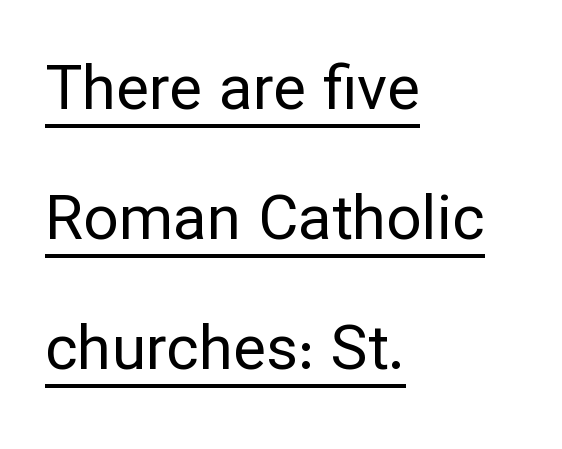
The image shows 62 px regular-weight sans-serif type, upright; set left-aligned, loose line spacing (2.1x), normal letter spacing, underlined; low stroke contrast and a medium x-height.
